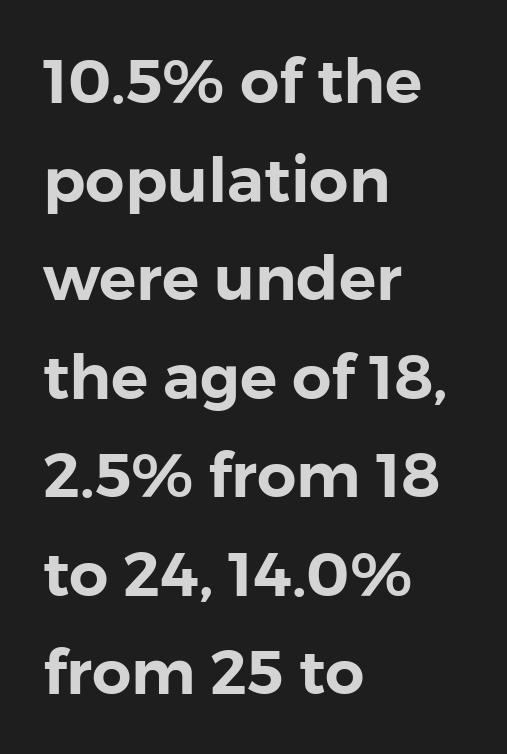
The image shows 62 px sans-serif type, upright; set left-aligned, normal line spacing (1.59x), normal letter spacing, not underlined; low stroke contrast and a medium x-height.
